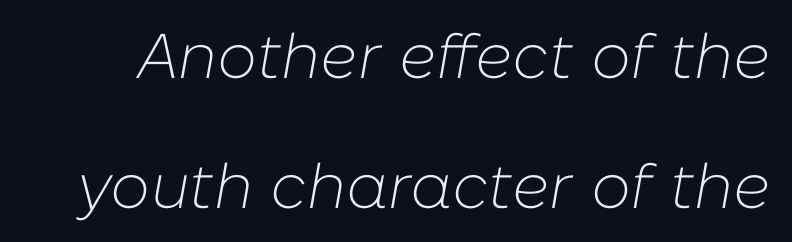
Between one letter and the next there's only the usual sliver of space. Compared with ordinary roman type, these characters are visibly tilted. Lines of text with bare space underneath. Looks like regular typesetting: each glyph gets only the width it needs.
